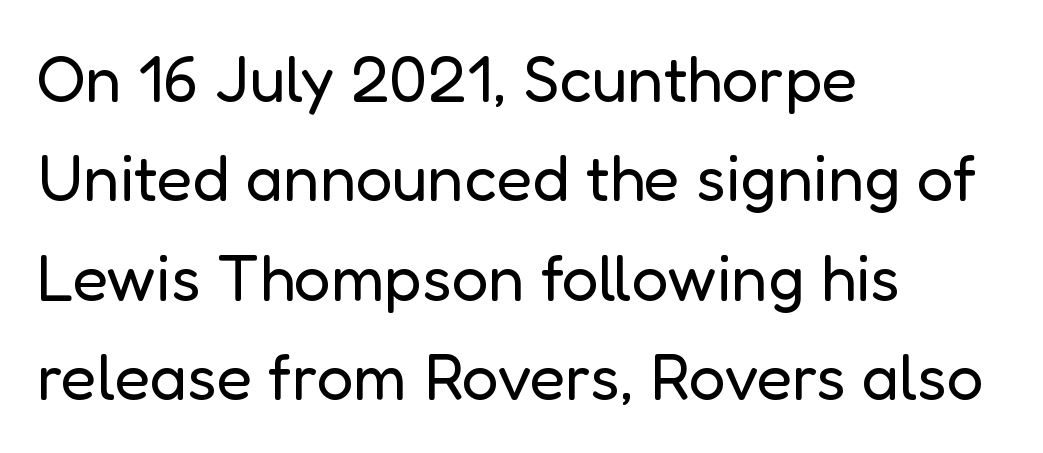
The image shows 65 px regular-weight sans-serif type, upright; set left-aligned, normal line spacing (1.53x), normal letter spacing, not underlined; low stroke contrast and a medium x-height.
